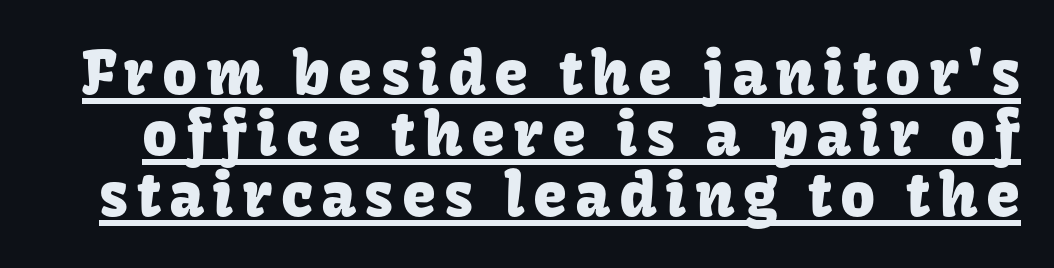
Looks like regular typesetting: each glyph gets only the width it needs. This is underlined copy, the kind a proofreader might mark for attention. This is sans-serif lettering, the kind often seen on screens and signage. Cramped leading.
